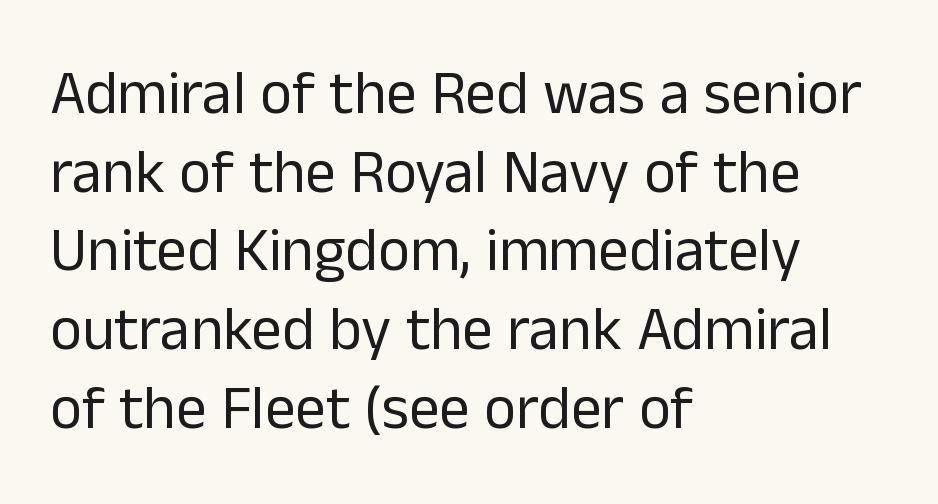
Q: Is the text bold? A: No.
Q: Is the text italic (slanted)? A: No, it is upright.
Q: Is the typeface a serif or a sans-serif typeface? A: Sans-serif.
Q: Is the text underlined? A: No.
Q: How is the paragraph aligned? A: Left-aligned.
Q: Is the spacing between letters normal or unusually wide? A: Normal.
Q: Is the spacing between lines tight, normal or loose? A: Normal.
Q: Width (condensed, normal, or wide)? A: Normal.
Q: Stroke contrast? A: Low.
Q: x-height? A: Medium.
Q: Monospaced? A: No.
